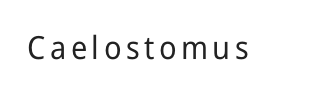
Just letters on the line, the space beneath them empty. The lettering holds an erect, upright posture throughout. A typesetter would call this proportional, since set widths differ per character. Grotesque or geometric, the face here clearly has no serifs.
